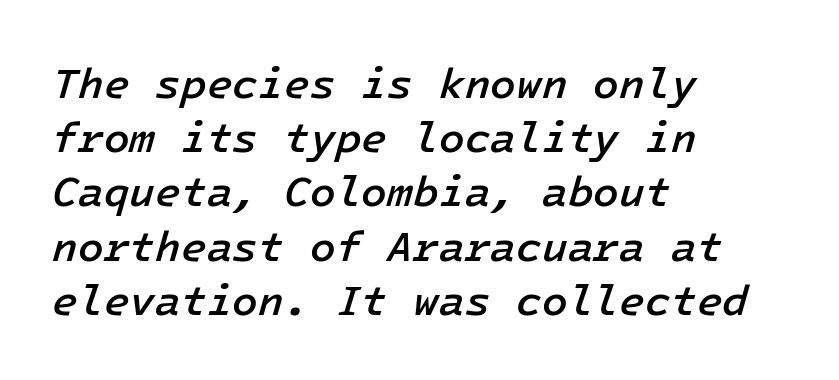
This rendering uses left alignment, leaving the right contour irregular. Looking at the ascenders, they clearly lean. Descenders hang freely into open space. Regarding leading, the lines here are spaced in the standard way. Does the weight exceed regular? Yes, but only to semibold.
